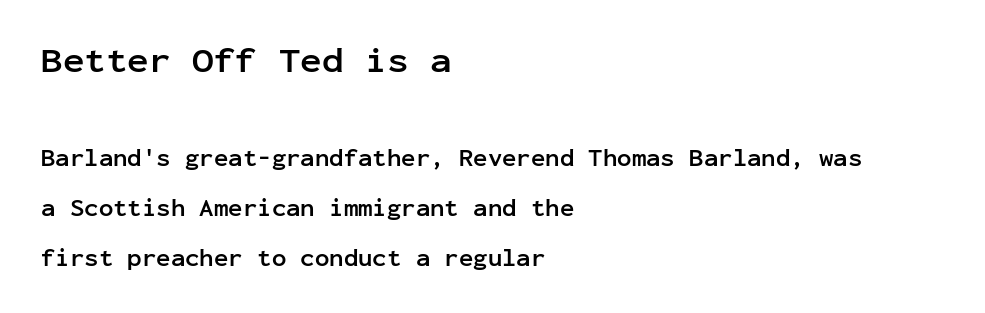
The image shows 36 px semibold sans-serif type, upright, monospaced; set left-aligned, loose line spacing (2.09x), normal letter spacing, not underlined; the first (top) block is 1.5x larger; low stroke contrast and a medium x-height.
